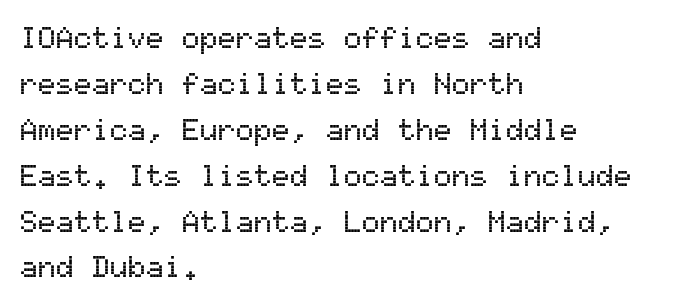
{"serif": "no", "italic": "no", "width": "normal", "stroke_contrast": "medium", "x_height": "medium", "monospaced": "yes", "underline": "no", "align": "left", "line_spacing": "normal", "line_spacing_ratio": 1.53, "letter_spacing": "normal", "letter_spacing_em": 0.0, "glyph_px": 30}
